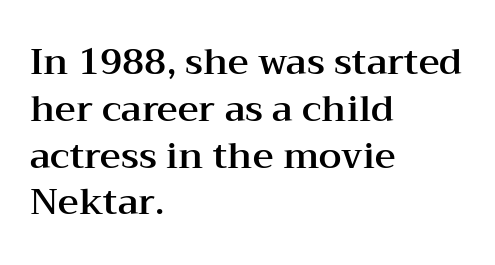
{"serif": "yes", "italic": "no", "width": "wide", "stroke_contrast": "medium", "x_height": "medium", "monospaced": "no", "underline": "no", "align": "left", "line_spacing": "normal", "line_spacing_ratio": 1.3, "letter_spacing": "normal", "letter_spacing_em": 0.0, "glyph_px": 36}
